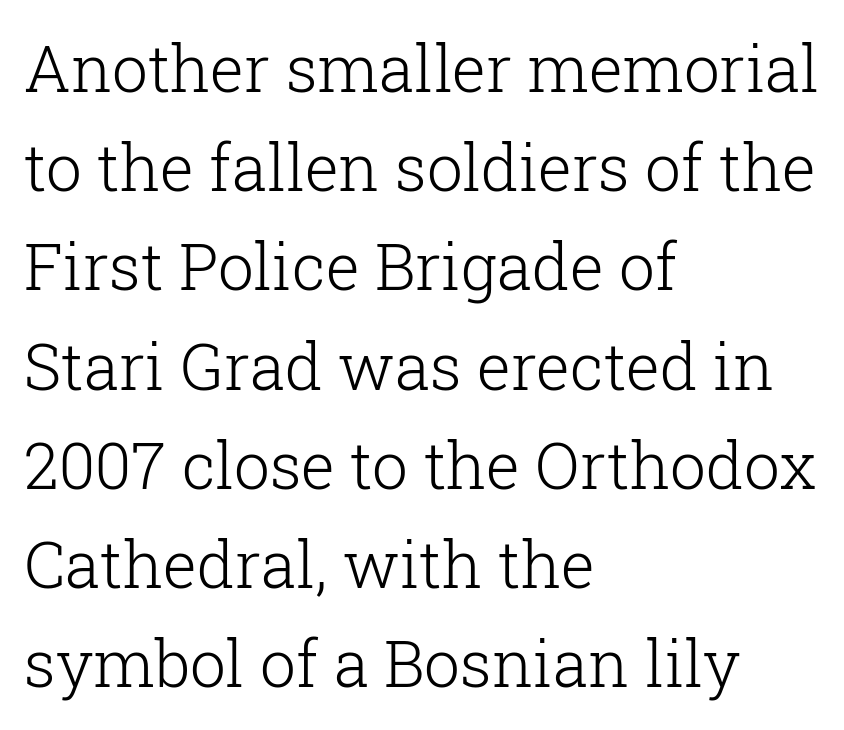
Vertical stems look standard width or narrower in stroke. The rows are spaced the way most documents space them. Tall strokes in this sample are plumb rather than angled. The line texture is even and compact thanks to regular tracking. Left-aligned paragraph, ragged on the right.
